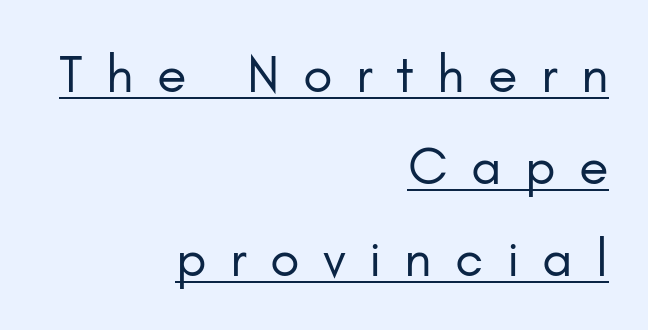
Q: Is the text bold? A: No.
Q: Is the text italic (slanted)? A: No, it is upright.
Q: Is the typeface a serif or a sans-serif typeface? A: Sans-serif.
Q: Is the text underlined? A: Yes.
Q: How is the paragraph aligned? A: Right-aligned.
Q: Is the spacing between letters normal or unusually wide? A: Unusually wide.
Q: Is the spacing between lines tight, normal or loose? A: Normal.
Q: Width (condensed, normal, or wide)? A: Normal.
Q: Stroke contrast? A: Low.
Q: x-height? A: Small.
Q: Monospaced? A: No.
